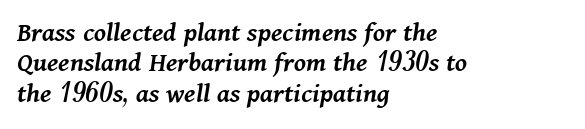
{"italic": "yes", "lean": "right", "slant_degrees": 11, "bold": "semi", "weight": "semibold", "width": "normal", "stroke_contrast": "medium", "x_height": "medium", "monospaced": "no", "underline": "no", "align": "left", "line_spacing": "tight", "line_spacing_ratio": 1.05, "letter_spacing": "normal", "letter_spacing_em": 0.0, "glyph_px": 29}
